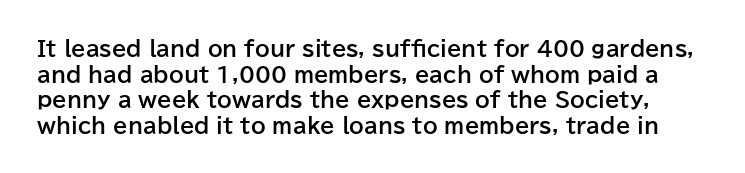
The image shows 21 px bold type, upright; set line spacing 1.22x, normal letter spacing, not underlined.
